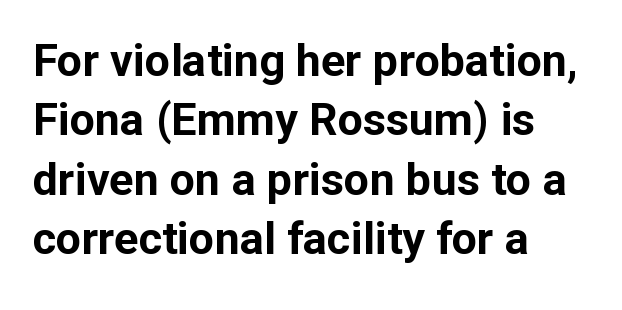
The image shows 45 px bold sans-serif type, upright; set left-aligned, normal line spacing (1.32x), normal letter spacing, not underlined; low stroke contrast and a medium x-height.
